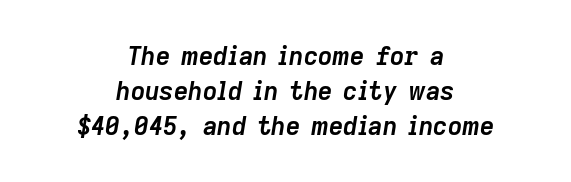
The image shows 25 px bold type, italic (leaning right); set centered, normal line spacing (1.4x), normal letter spacing, not underlined.
